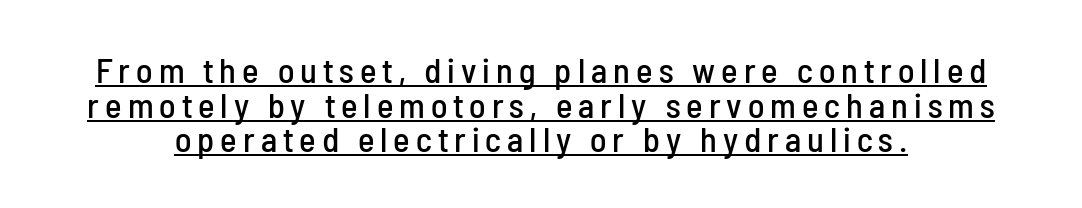
{"serif": "no", "italic": "no", "width": "condensed", "stroke_contrast": "low", "x_height": "medium", "monospaced": "no", "underline": "yes", "line_spacing": "tight", "line_spacing_ratio": 0.99, "glyph_px": 35}
